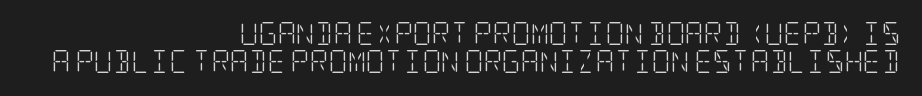
{"italic": "no", "bold": "no", "underline": "no", "align": "right", "line_spacing_ratio": 1.23, "letter_spacing": "normal", "letter_spacing_em": 0.0, "glyph_px": 23}
